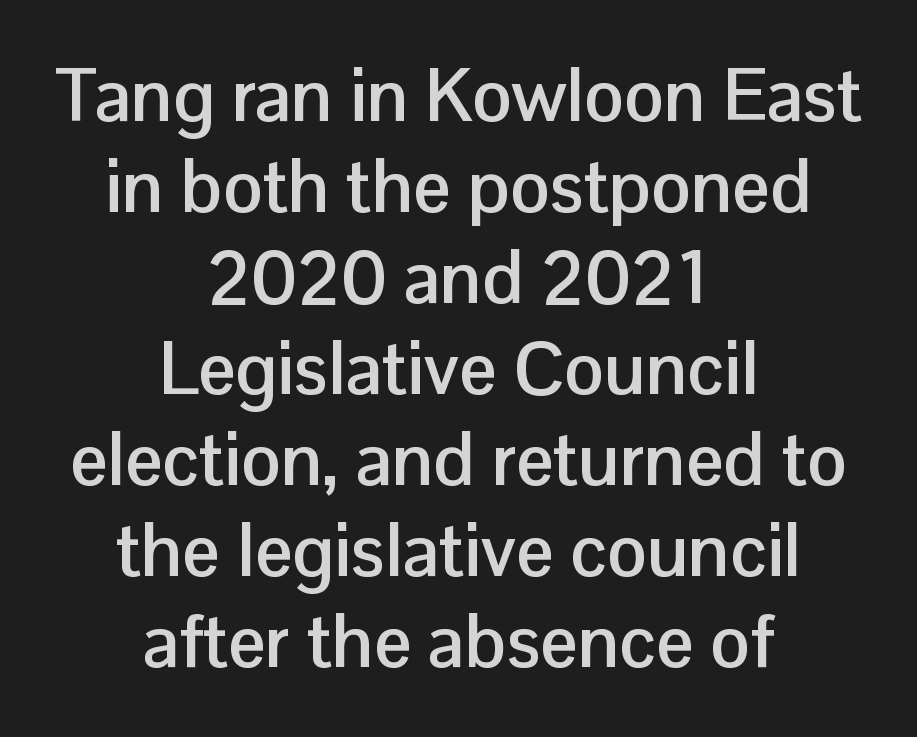
Q: Is the text bold? A: Yes.
Q: Is the text italic (slanted)? A: No, it is upright.
Q: Is the typeface a serif or a sans-serif typeface? A: Sans-serif.
Q: Is the text underlined? A: No.
Q: How is the paragraph aligned? A: Centered.
Q: Is the spacing between letters normal or unusually wide? A: Normal.
Q: Width (condensed, normal, or wide)? A: Normal.
Q: Stroke contrast? A: Low.
Q: x-height? A: Medium.
Q: Monospaced? A: No.
